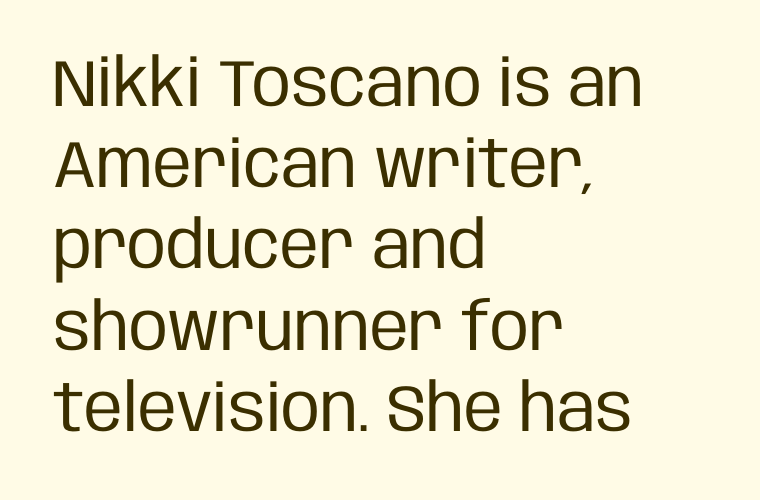
Q: Is the text bold? A: No.
Q: Is the text italic (slanted)? A: No, it is upright.
Q: Is the typeface a serif or a sans-serif typeface? A: Sans-serif.
Q: Is the text underlined? A: No.
Q: How is the paragraph aligned? A: Left-aligned.
Q: Is the spacing between letters normal or unusually wide? A: Normal.
Q: Width (condensed, normal, or wide)? A: Condensed.
Q: Stroke contrast? A: Low.
Q: x-height? A: Large.
Q: Monospaced? A: No.
